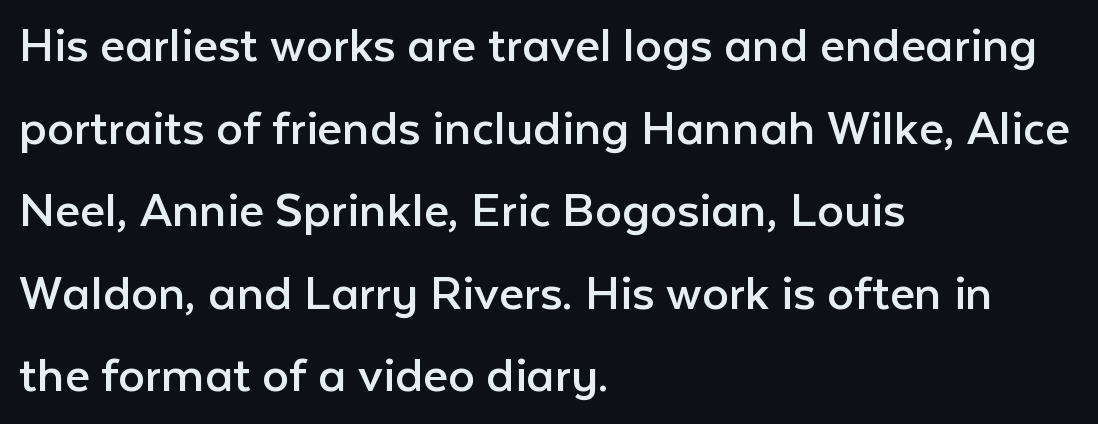
{"serif": "no", "italic": "no", "bold": "no", "weight": "regular", "width": "normal", "stroke_contrast": "low", "x_height": "medium", "monospaced": "no", "underline": "no", "align": "left", "line_spacing": "normal", "line_spacing_ratio": 1.53, "letter_spacing": "normal", "letter_spacing_em": 0.0, "glyph_px": 54}
